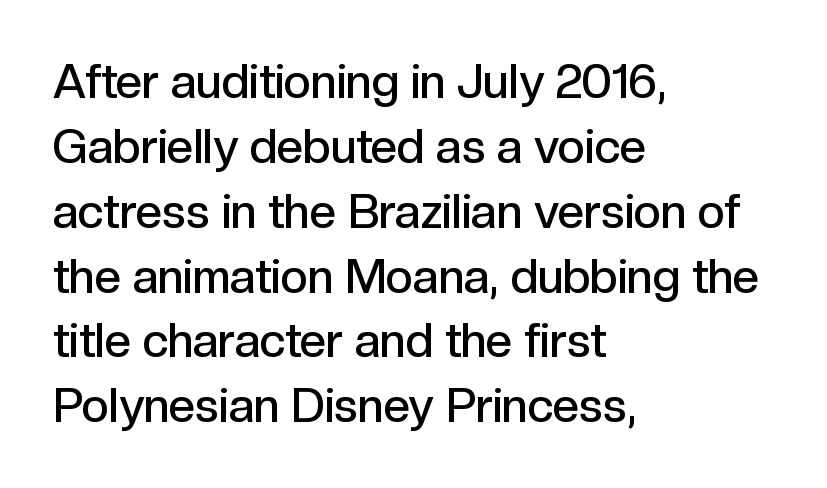
The image shows 47 px semibold sans-serif type, upright; set left-aligned, normal line spacing (1.38x), normal letter spacing, not underlined; a medium x-height.
